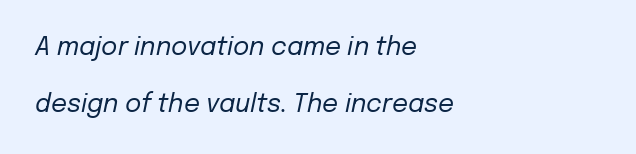
{"italic": "yes", "lean": "right", "slant_degrees": 12, "bold": "no", "underline": "no", "align": "left", "line_spacing": "loose", "line_spacing_ratio": 2.3, "letter_spacing": "normal", "letter_spacing_em": 0.0, "glyph_px": 25}
